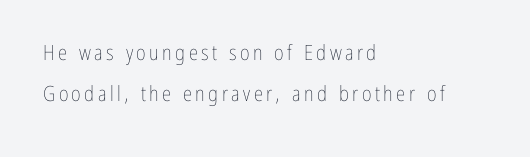
The image shows 21 px text type, upright; set left-aligned, loose line spacing (1.97x), not underlined.
